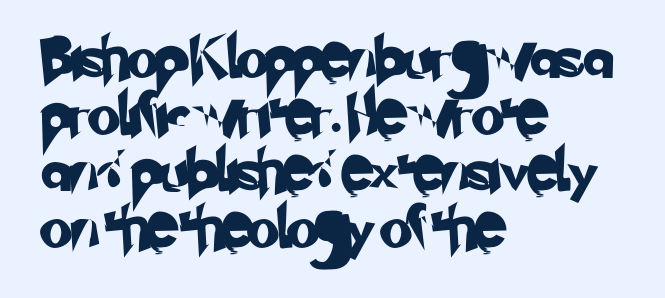
Is this a fixed-width face? No — the glyphs have proportional, varying widths. Any mark beneath the type? The region is blank. Summary of vertical rhythm: regular, with standard interline spacing. The passage shown has conventional tracking throughout.
